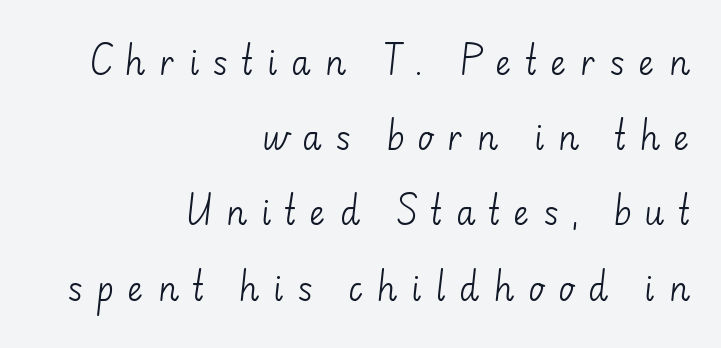
The image shows 33 px light sans-serif type; set right-aligned, loose line spacing (2.28x), unusually wide letter spacing (+0.41 em), not underlined; low stroke contrast and a small x-height.
